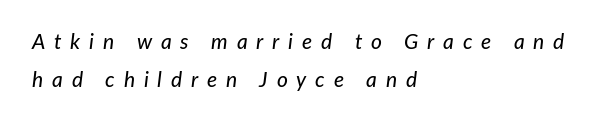
Quick note: italic. Here the glyphs are tracked loosely, breaking word shapes into spaced letters. One-word summary of the alignment: left. Has an underline been added? It has not.
